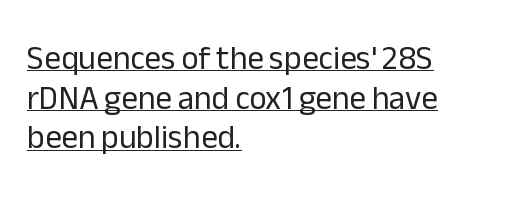
Quick note: not italic, upright. The paragraph has a hard left edge and a soft right edge. Underline: present. The passage shown is typed in a proportional face where columns would drift. The letters sit at their default tracking, neither squeezed nor spread. This reads as an unemphasized weight, regular at the heaviest.
